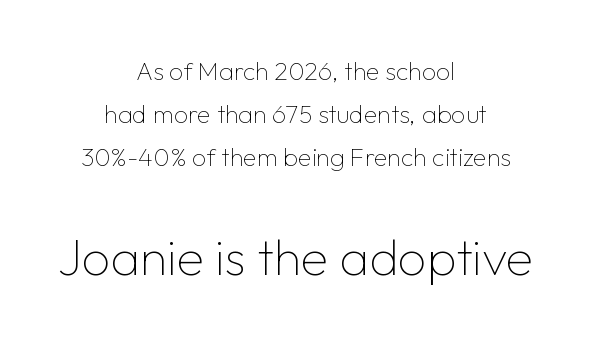
{"serif": "no", "italic": "no", "bold": "no", "weight": "thin", "width": "normal", "stroke_contrast": "low", "x_height": "medium", "monospaced": "no", "underline": "no", "align": "center", "line_spacing_ratio": 1.73, "letter_spacing": "normal", "letter_spacing_em": 0.0, "larger_block": "second", "size_ratio": 2.0, "glyph_px": 50}
